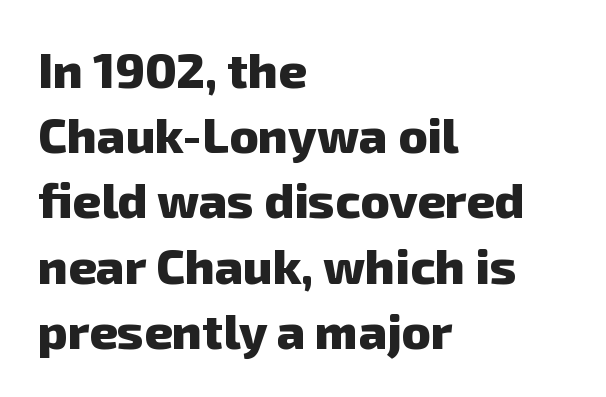
The image shows 49 px heavy sans-serif type; set left-aligned, normal line spacing (1.33x), normal letter spacing, not underlined; low stroke contrast and a medium x-height.
